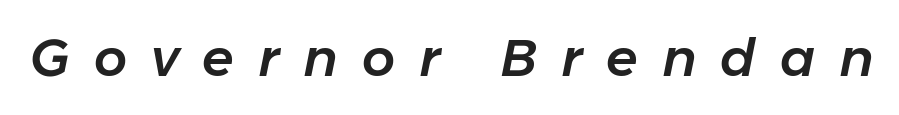
{"italic": "yes", "lean": "right", "slant_degrees": 11, "width": "normal", "stroke_contrast": "low", "x_height": "medium", "monospaced": "no", "underline": "no", "letter_spacing": "wide", "letter_spacing_em": 0.46, "glyph_px": 52}
